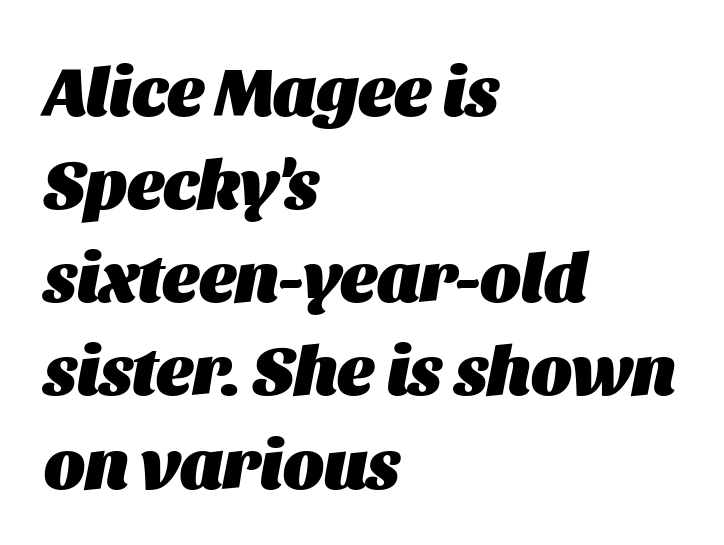
Q: Is the text bold? A: Yes.
Q: Is the text italic (slanted)? A: Yes, it leans right by about 11 degrees.
Q: Is the text underlined? A: No.
Q: How is the paragraph aligned? A: Left-aligned.
Q: Is the spacing between letters normal or unusually wide? A: Normal.
Q: Is the spacing between lines tight, normal or loose? A: Normal.
Q: Width (condensed, normal, or wide)? A: Normal.
Q: Stroke contrast? A: Medium.
Q: x-height? A: Large.
Q: Monospaced? A: No.
